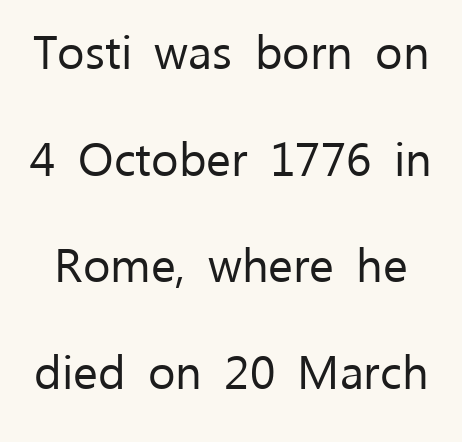
{"serif": "no", "italic": "no", "bold": "no", "weight": "regular", "width": "normal", "stroke_contrast": "low", "x_height": "medium", "monospaced": "no", "underline": "no", "line_spacing": "loose", "line_spacing_ratio": 2.27, "letter_spacing": "normal", "letter_spacing_em": 0.0, "glyph_px": 47}
